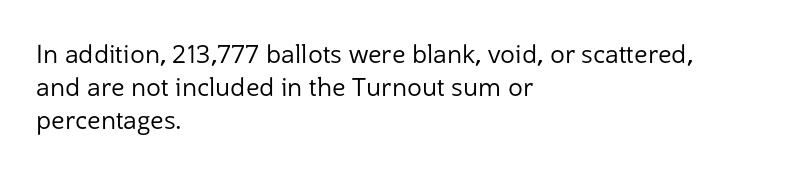
These lines sit exactly where default settings would place them. Decoration check: the copy has no underline. The typeface has the unassuming heft of standard copy or less. Horizontal alignment here is leftward, the default for most running prose.
